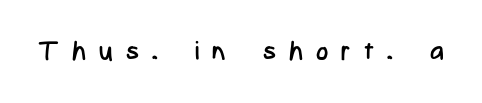
The image shows 26 px text type, upright; set unusually wide letter spacing (+0.5 em), not underlined.
